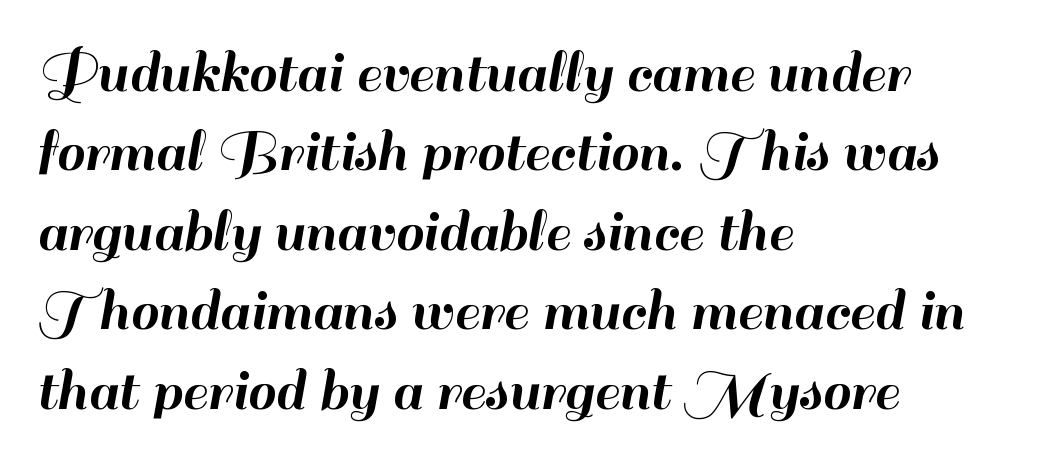
Standard letterfit; no display-style spreading of the glyphs. Does the type have serifs? No, each stem ends abruptly. Beneath every word, the page is bare. Compared with a centered layout, this one pins lines to the left instead. Rows of type keep a routine distance in the vertical direction.
